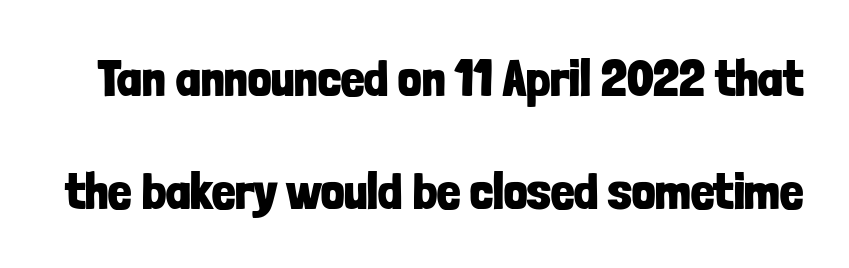
Q: Is the text bold? A: Yes.
Q: Is the text italic (slanted)? A: No, it is upright.
Q: Is the typeface a serif or a sans-serif typeface? A: Sans-serif.
Q: Is the text underlined? A: No.
Q: Is the spacing between letters normal or unusually wide? A: Normal.
Q: Is the spacing between lines tight, normal or loose? A: Loose.
Q: Width (condensed, normal, or wide)? A: Condensed.
Q: Stroke contrast? A: Low.
Q: x-height? A: Medium.
Q: Monospaced? A: No.
